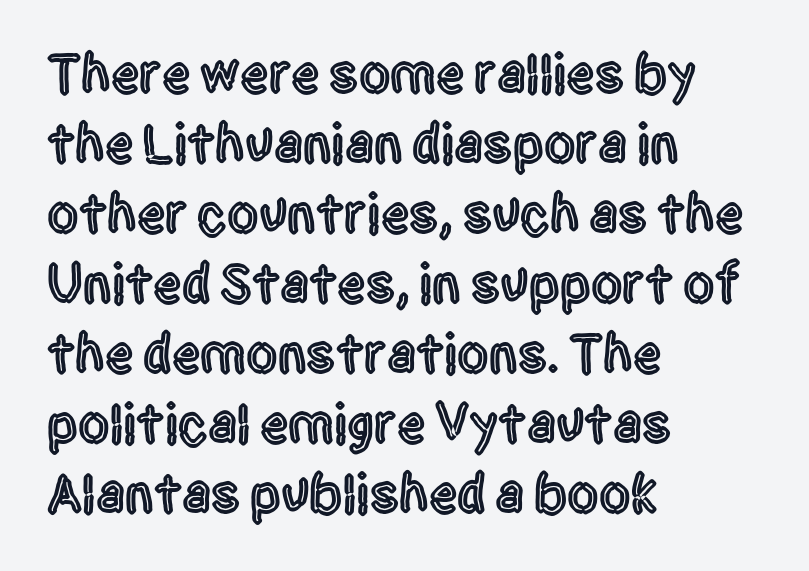
A typesetter would call this zero additional tracking. These lines were composed using upright roman letters. Whoever set this chose a conventional vertical rhythm. Nothing sits at the stroke ends, so this counts as sans-serif. Underline: absent.
